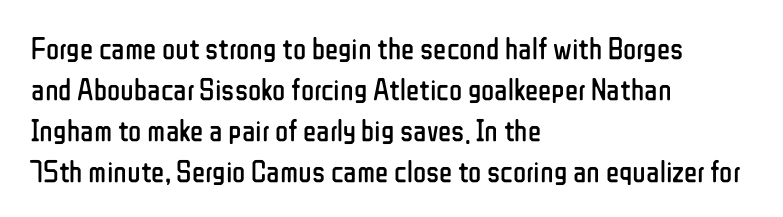
Q: Is the text bold? A: No.
Q: Is the text italic (slanted)? A: No, it is upright.
Q: Is the typeface a serif or a sans-serif typeface? A: Sans-serif.
Q: Is the text underlined? A: No.
Q: How is the paragraph aligned? A: Left-aligned.
Q: Is the spacing between letters normal or unusually wide? A: Normal.
Q: Is the spacing between lines tight, normal or loose? A: Normal.
Q: Width (condensed, normal, or wide)? A: Condensed.
Q: Stroke contrast? A: Low.
Q: x-height? A: Medium.
Q: Monospaced? A: No.
